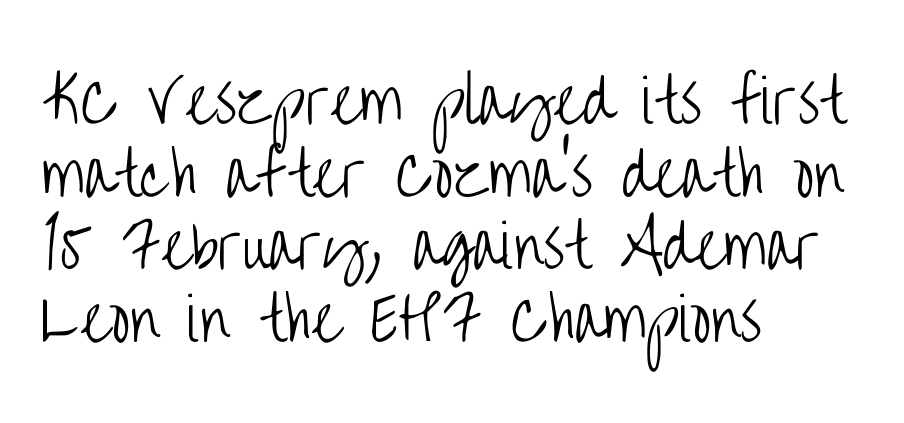
The letters stand straight up with perfectly vertical stems. The glyphs are unaccompanied by any horizontal stroke below them. The face used here is a sans, in the tradition of grotesques and geometrics. The passage shown has conventional tracking throughout. A classic flush-left, rag-right setting is used for this passage.
